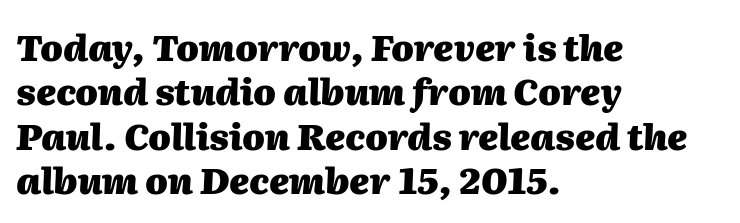
When letters slant like this, we call the style italic. The letters sit at their default tracking, neither squeezed nor spread. These lines are rendered in a variable-pitch font. Plenty of ink on the page — the face is bold. This sample is left-justified, so line endings fall wherever the words run out.
